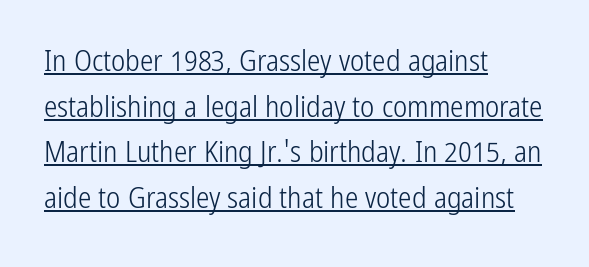
Q: Is the text bold? A: No.
Q: Is the text italic (slanted)? A: No, it is upright.
Q: Is the typeface a serif or a sans-serif typeface? A: Sans-serif.
Q: Is the text underlined? A: Yes.
Q: How is the paragraph aligned? A: Left-aligned.
Q: Is the spacing between letters normal or unusually wide? A: Normal.
Q: Is the spacing between lines tight, normal or loose? A: Normal.
Q: Width (condensed, normal, or wide)? A: Condensed.
Q: Stroke contrast? A: Low.
Q: x-height? A: Medium.
Q: Monospaced? A: No.
